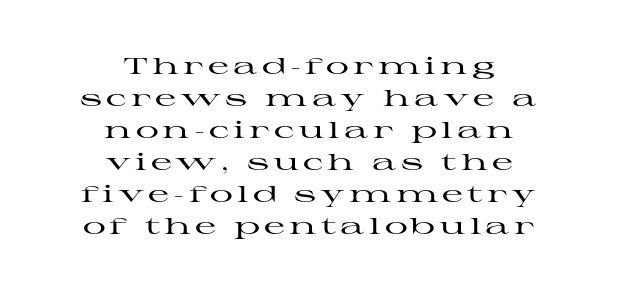
Q: Is the text italic (slanted)? A: No, it is upright.
Q: Is the text underlined? A: No.
Q: How is the paragraph aligned? A: Centered.
Q: Is the spacing between lines tight, normal or loose? A: Normal.
